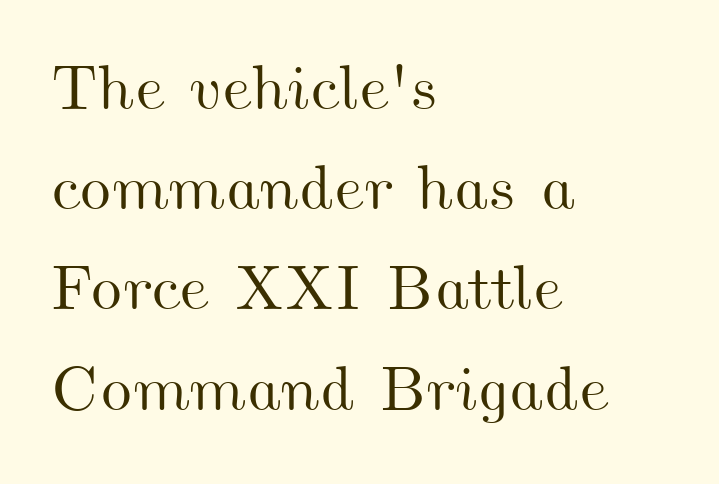
Underlining? Definitely not there. Vertically, the passage feels balanced, rows spaced as you'd expect. Note the varied advance widths — an 'i' is clearly narrower than an 'm'. Honestly, the letter spacing is just normal — you wouldn't notice it.
